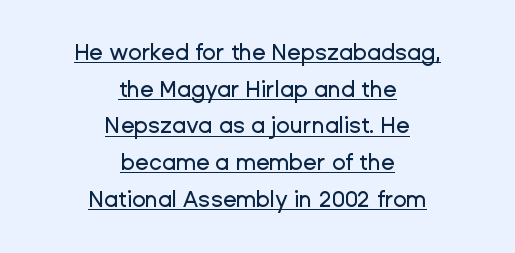
Q: Is the text italic (slanted)? A: No, it is upright.
Q: Is the text underlined? A: Yes.
Q: How is the paragraph aligned? A: Centered.
Q: Is the spacing between letters normal or unusually wide? A: Normal.
Q: Is the spacing between lines tight, normal or loose? A: Normal.
